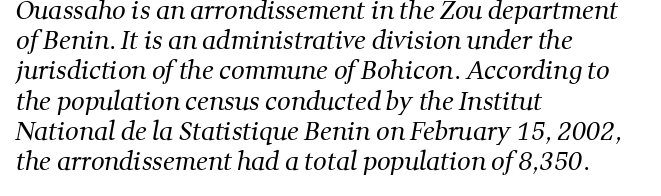
The image shows 24 px text type; set left-aligned, normal line spacing (1.26x), normal letter spacing, not underlined.
